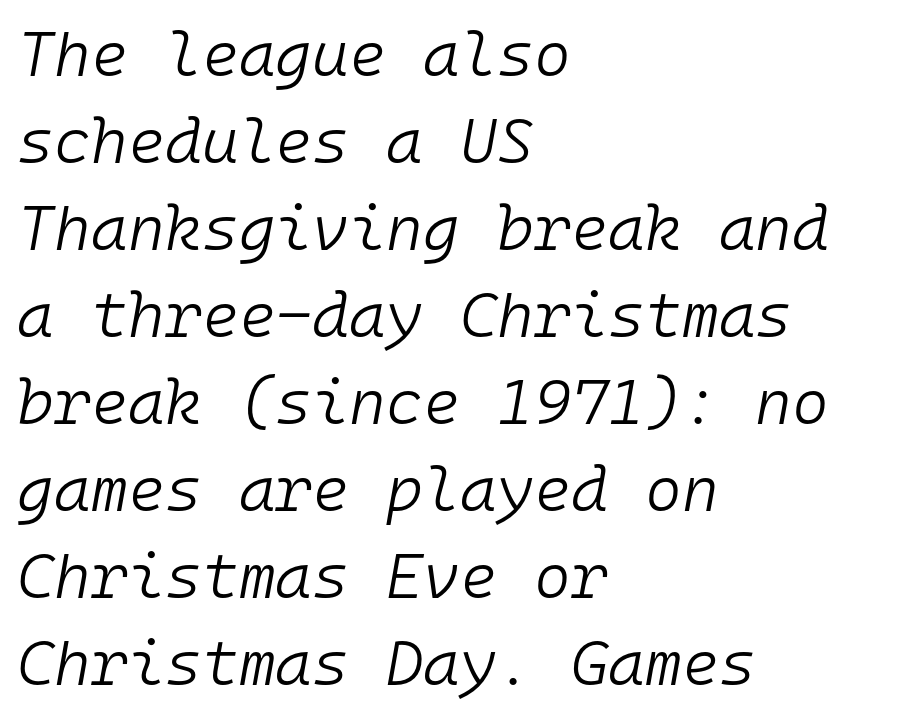
{"italic": "yes", "lean": "right", "slant_degrees": 10, "bold": "no", "weight": "light", "width": "normal", "stroke_contrast": "low", "x_height": "medium", "monospaced": "yes", "underline": "no", "align": "left", "line_spacing": "normal", "line_spacing_ratio": 1.38, "letter_spacing": "normal", "letter_spacing_em": 0.0, "glyph_px": 63}
